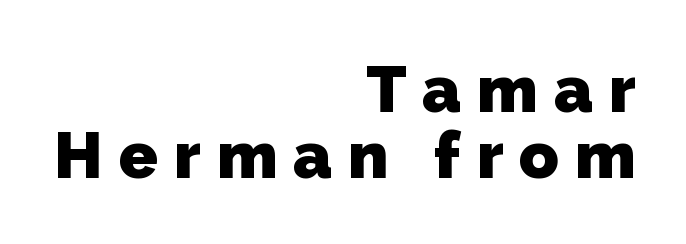
The image shows 65 px heavy sans-serif type; set right-aligned, tight line spacing (1.01x), unusually wide letter spacing (+0.24 em), not underlined; low stroke contrast and a medium x-height.
